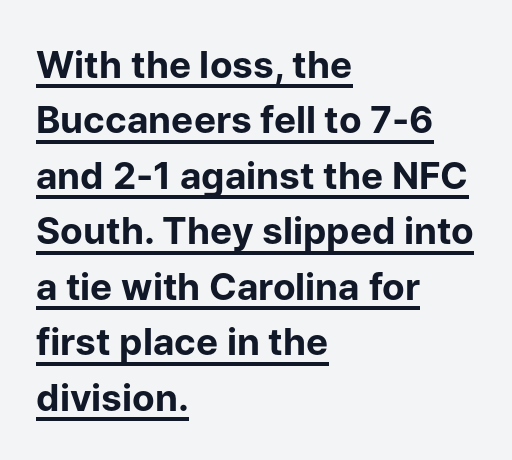
The image shows 37 px bold sans-serif type, upright; set left-aligned, normal line spacing (1.5x), normal letter spacing, underlined; low stroke contrast and a medium x-height.
